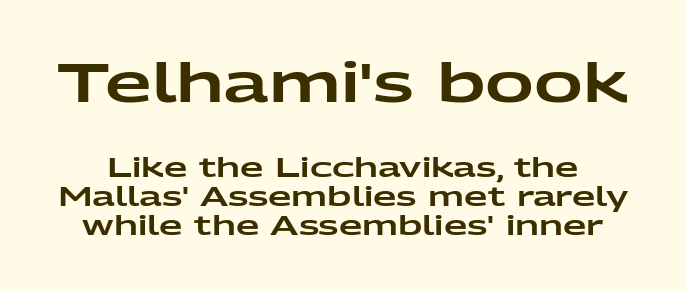
{"serif": "no", "italic": "no", "width": "wide", "stroke_contrast": "low", "x_height": "medium", "monospaced": "no", "underline": "no", "line_spacing": "tight", "line_spacing_ratio": 1.07, "letter_spacing": "normal", "letter_spacing_em": 0.0, "larger_block": "first", "size_ratio": 2.0, "glyph_px": 54}
